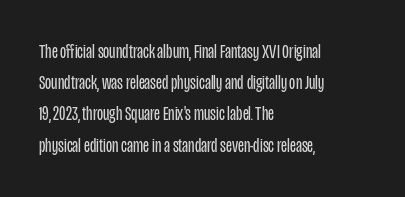
The image shows 20 px text type, upright; set left-aligned, normal line spacing (1.56x), normal letter spacing, not underlined.
